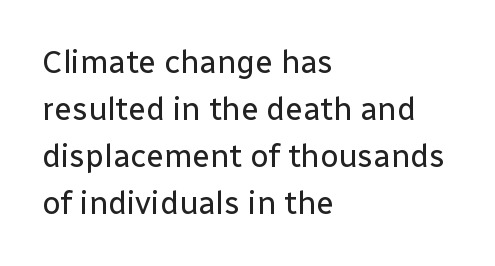
The image shows 32 px regular-weight sans-serif type, upright; set left-aligned, normal line spacing (1.47x), normal letter spacing, not underlined; low stroke contrast and a medium x-height.
